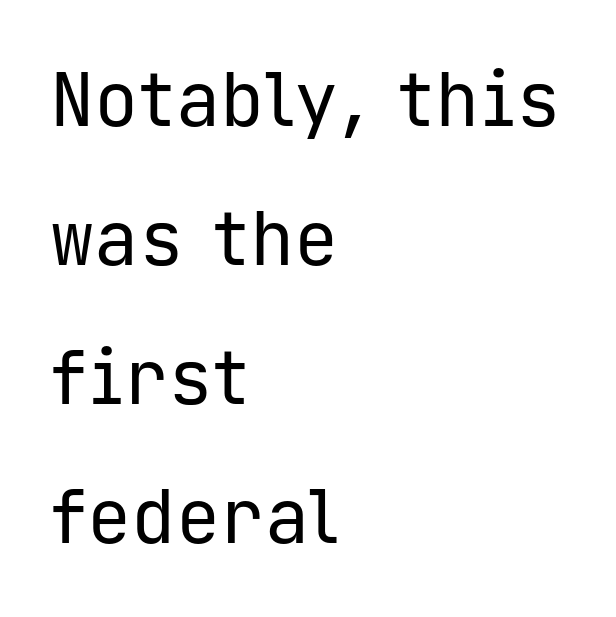
The image shows 74 px regular-weight sans-serif type, upright, monospaced; set left-aligned, line spacing 1.88x, normal letter spacing, not underlined; low stroke contrast and a medium x-height.
